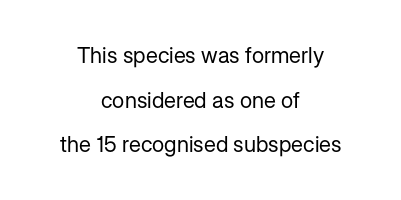
The image shows 22 px text type, upright; set centered, loose line spacing (2.03x), normal letter spacing, not underlined.
